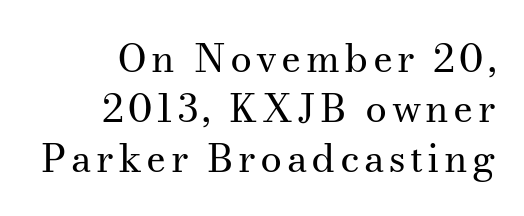
Summary of weight: not heavy and not bold. This rendering features lettering with no underline. Serifs: yes, visible at the terminals of the letterforms. The letters stand upright; this is a roman face.
